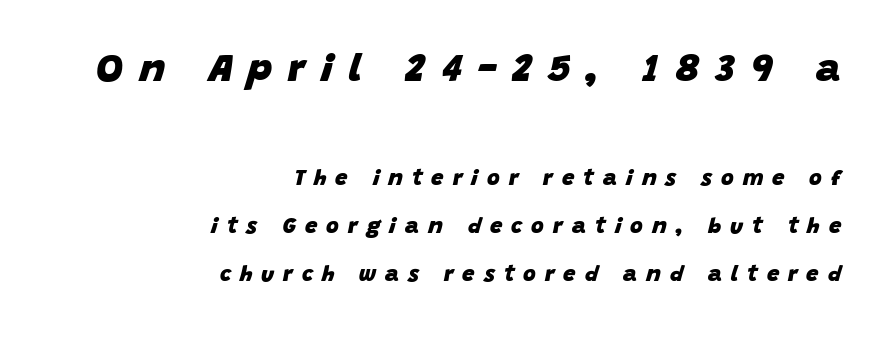
The image shows 39 px heavy type, italic (leaning right); set right-aligned, loose line spacing (2.18x), unusually wide letter spacing (+0.41 em), not underlined; the first (top) block is 1.77x larger; low stroke contrast and a large x-height.
